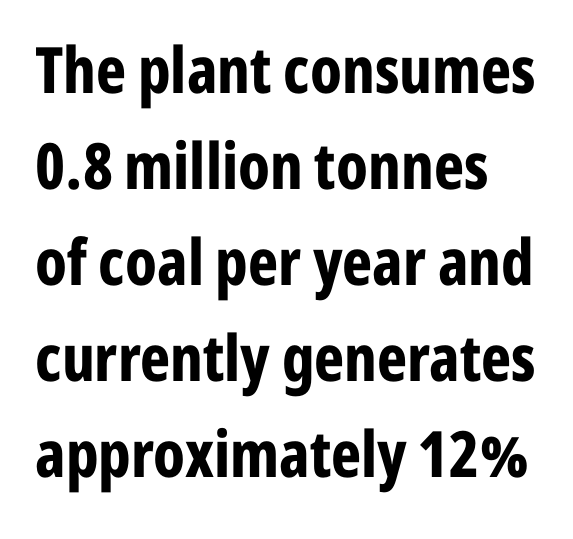
Q: Is the text bold? A: Yes.
Q: Is the text italic (slanted)? A: No, it is upright.
Q: Is the typeface a serif or a sans-serif typeface? A: Sans-serif.
Q: Is the text underlined? A: No.
Q: Is the spacing between letters normal or unusually wide? A: Normal.
Q: Is the spacing between lines tight, normal or loose? A: Normal.
Q: Width (condensed, normal, or wide)? A: Condensed.
Q: Stroke contrast? A: Low.
Q: x-height? A: Medium.
Q: Monospaced? A: No.
